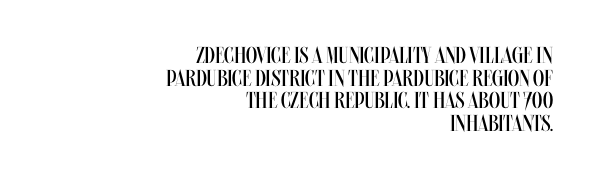
{"italic": "no", "bold": "no", "underline": "no", "align": "right", "line_spacing": "tight", "line_spacing_ratio": 0.98, "letter_spacing": "normal", "letter_spacing_em": 0.0, "glyph_px": 23}
